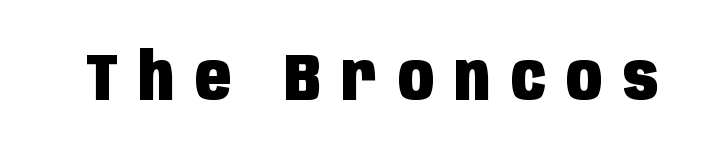
Q: Is the text bold? A: Yes.
Q: Is the text italic (slanted)? A: No, it is upright.
Q: Is the typeface a serif or a sans-serif typeface? A: Sans-serif.
Q: Is the text underlined? A: No.
Q: Is the spacing between letters normal or unusually wide? A: Unusually wide.
Q: Width (condensed, normal, or wide)? A: Condensed.
Q: Stroke contrast? A: Low.
Q: x-height? A: Large.
Q: Monospaced? A: No.
